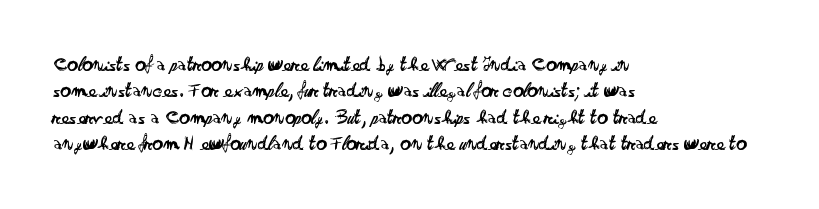
Q: Is the text bold? A: No.
Q: Is the text italic (slanted)? A: No, it is upright.
Q: Is the text underlined? A: No.
Q: How is the paragraph aligned? A: Left-aligned.
Q: Is the spacing between letters normal or unusually wide? A: Normal.
Q: Is the spacing between lines tight, normal or loose? A: Normal.
